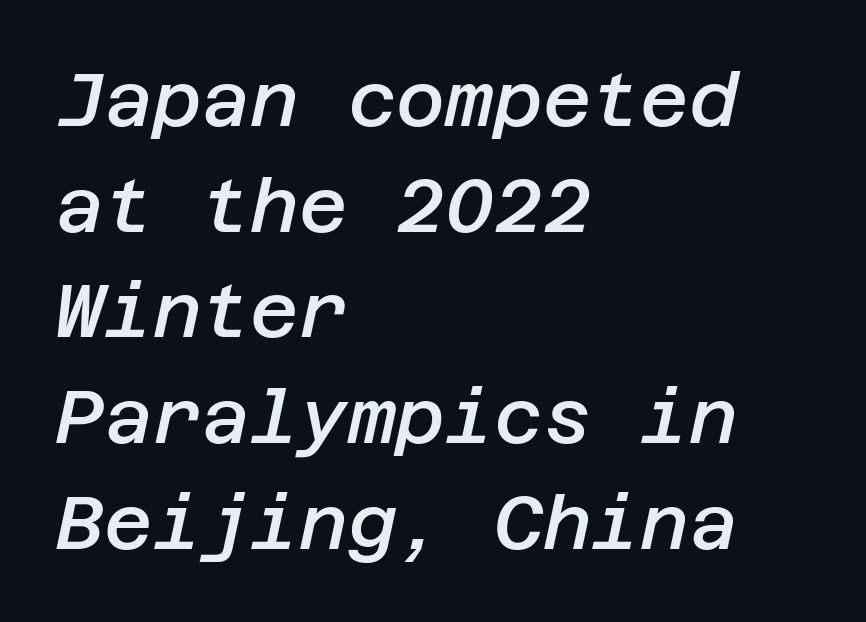
{"italic": "yes", "lean": "right", "slant_degrees": 12, "bold": "semi", "weight": "semibold", "width": "normal", "stroke_contrast": "low", "x_height": "large", "underline": "no", "align": "left", "line_spacing": "normal", "line_spacing_ratio": 1.41, "letter_spacing": "normal", "letter_spacing_em": 0.0, "glyph_px": 75}
